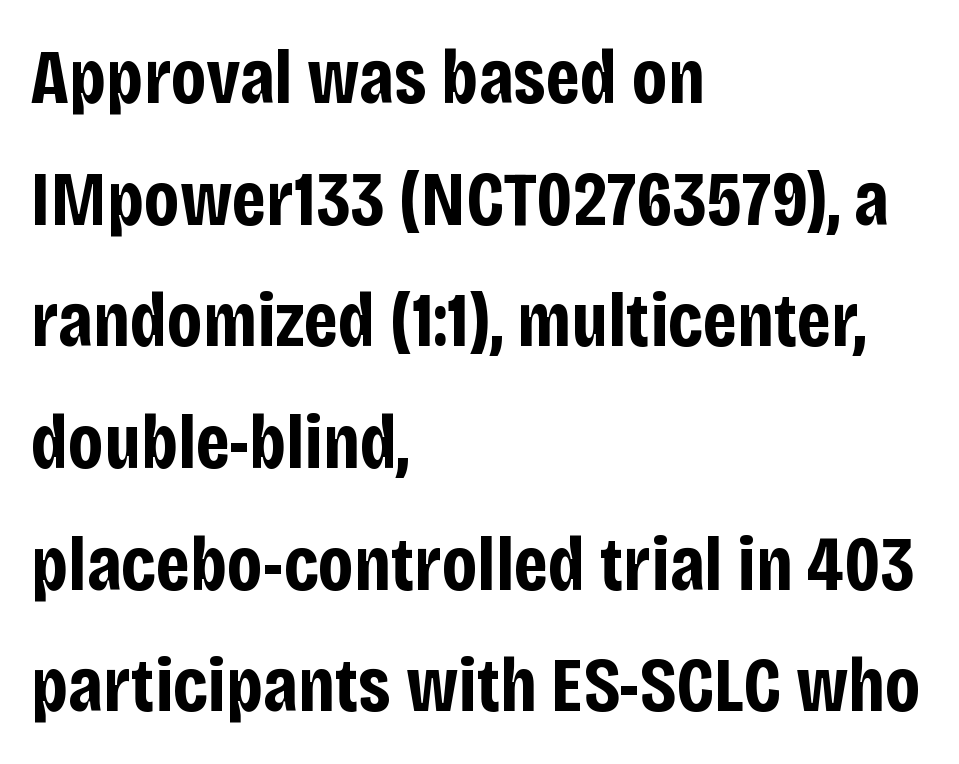
Q: Is the text bold? A: Yes.
Q: Is the text italic (slanted)? A: No, it is upright.
Q: Is the typeface a serif or a sans-serif typeface? A: Sans-serif.
Q: Is the text underlined? A: No.
Q: How is the paragraph aligned? A: Left-aligned.
Q: Is the spacing between letters normal or unusually wide? A: Normal.
Q: Is the spacing between lines tight, normal or loose? A: Normal.
Q: Width (condensed, normal, or wide)? A: Condensed.
Q: Stroke contrast? A: Low.
Q: x-height? A: Large.
Q: Monospaced? A: No.
